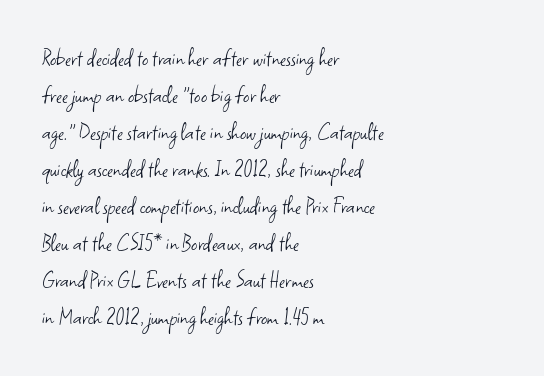
The image shows 25 px text type; set left-aligned, normal line spacing (1.48x), normal letter spacing, not underlined.
